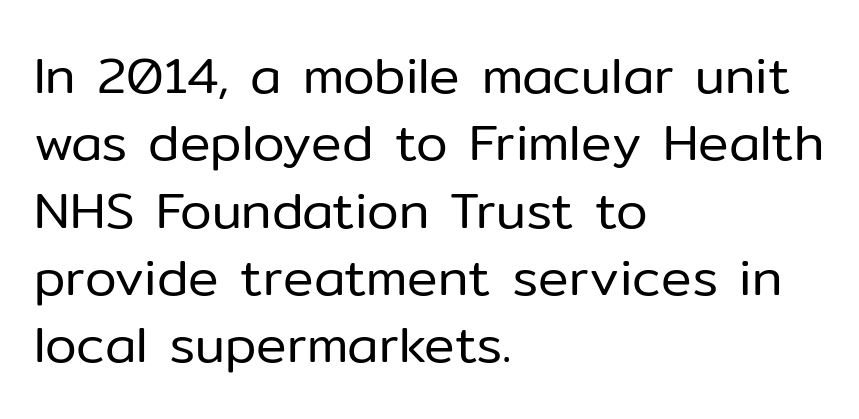
The image shows 51 px regular-weight sans-serif type, upright; set left-aligned, normal line spacing (1.32x), normal letter spacing, not underlined; low stroke contrast and a medium x-height.
